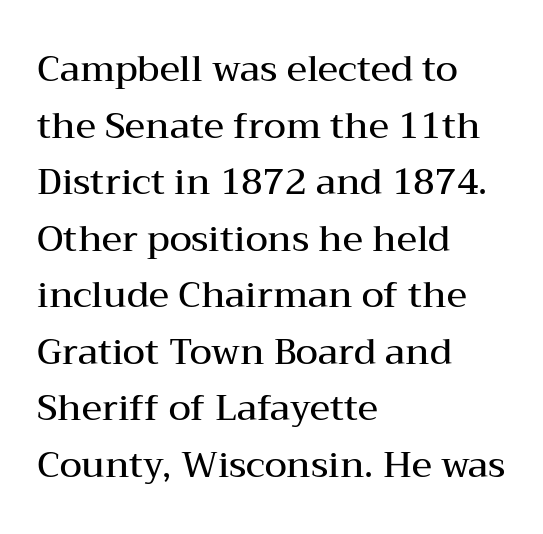
{"serif": "yes", "italic": "no", "bold": "semi", "weight": "semibold", "width": "wide", "stroke_contrast": "medium", "x_height": "medium", "monospaced": "no", "underline": "no", "align": "left", "line_spacing": "normal", "line_spacing_ratio": 1.57, "letter_spacing": "normal", "letter_spacing_em": 0.0, "glyph_px": 36}
